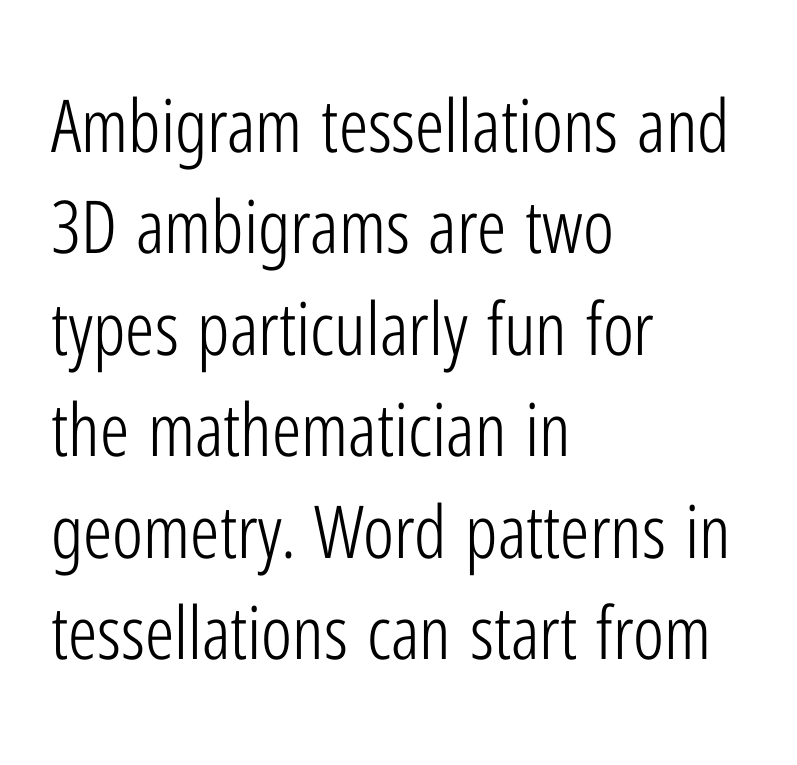
Q: Is the text bold? A: No.
Q: Is the text italic (slanted)? A: No, it is upright.
Q: Is the typeface a serif or a sans-serif typeface? A: Sans-serif.
Q: Is the text underlined? A: No.
Q: How is the paragraph aligned? A: Left-aligned.
Q: Is the spacing between letters normal or unusually wide? A: Normal.
Q: Is the spacing between lines tight, normal or loose? A: Normal.
Q: Width (condensed, normal, or wide)? A: Condensed.
Q: Stroke contrast? A: Low.
Q: x-height? A: Medium.
Q: Monospaced? A: No.
